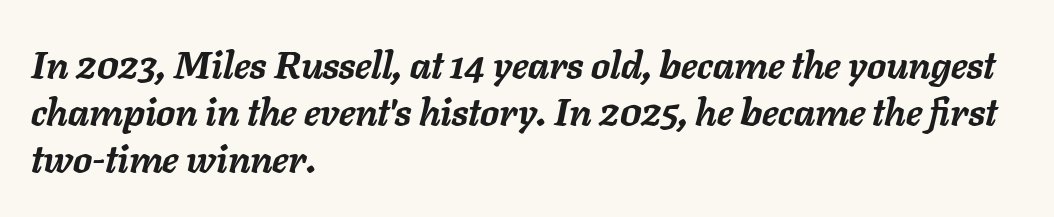
Q: Is the text bold? A: Yes.
Q: Is the text italic (slanted)? A: Yes, it leans right by about 11 degrees.
Q: Is the text underlined? A: No.
Q: How is the paragraph aligned? A: Left-aligned.
Q: Is the spacing between letters normal or unusually wide? A: Normal.
Q: Width (condensed, normal, or wide)? A: Normal.
Q: Stroke contrast? A: Low.
Q: x-height? A: Medium.
Q: Monospaced? A: No.
